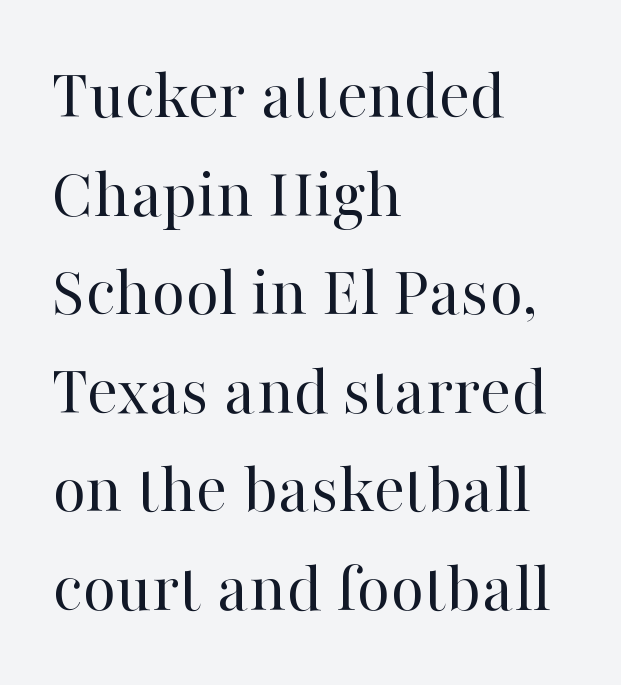
{"serif": "yes", "italic": "no", "bold": "no", "weight": "regular", "width": "normal", "stroke_contrast": "high", "x_height": "medium", "monospaced": "no", "underline": "no", "align": "left", "line_spacing": "normal", "line_spacing_ratio": 1.35, "letter_spacing": "normal", "letter_spacing_em": 0.0, "glyph_px": 73}
